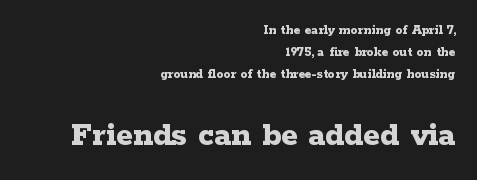
The image shows 35 px bold, wide serif type, upright; set right-aligned, normal line spacing (1.58x), normal letter spacing, not underlined; the second (bottom) block is 2.5x larger; low stroke contrast and a medium x-height.
